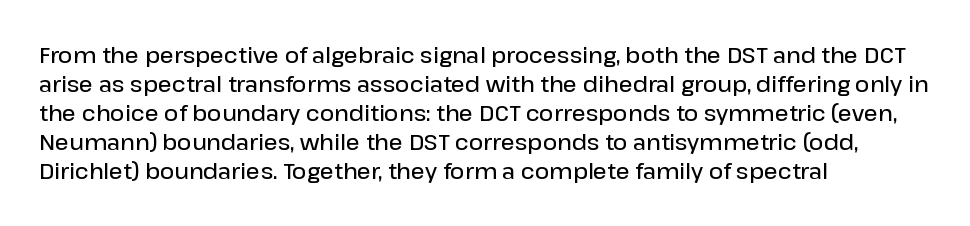
{"italic": "no", "bold": "semi", "underline": "no", "align": "left", "line_spacing": "normal", "line_spacing_ratio": 1.32, "letter_spacing": "normal", "letter_spacing_em": 0.0, "glyph_px": 22}
